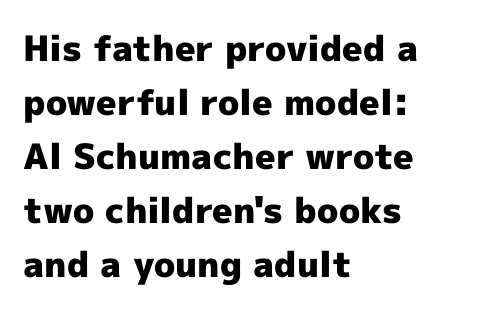
The image shows 35 px heavy sans-serif type, upright; set left-aligned, normal line spacing (1.54x), normal letter spacing, not underlined; a medium x-height.
